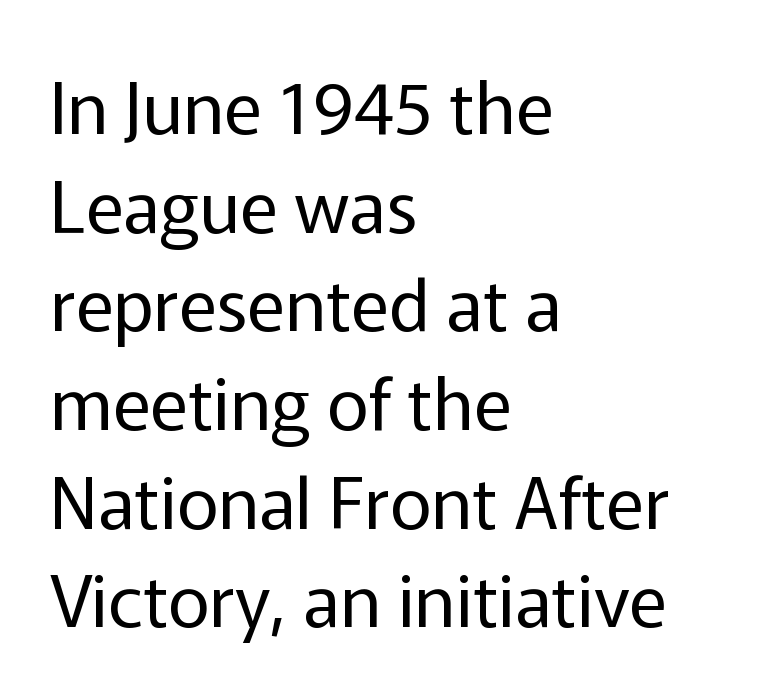
{"serif": "no", "italic": "no", "bold": "no", "weight": "regular", "width": "normal", "stroke_contrast": "low", "x_height": "medium", "monospaced": "no", "underline": "no", "align": "left", "line_spacing": "normal", "line_spacing_ratio": 1.37, "letter_spacing": "normal", "letter_spacing_em": 0.0, "glyph_px": 72}
